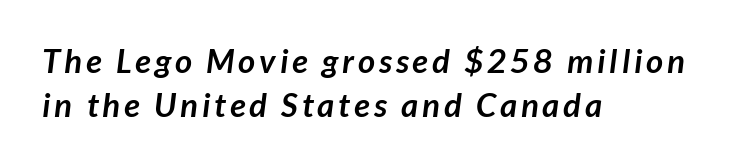
Q: Is the text bold? A: Yes.
Q: Is the typeface a serif or a sans-serif typeface? A: Sans-serif.
Q: Is the text underlined? A: No.
Q: How is the paragraph aligned? A: Left-aligned.
Q: Is the spacing between lines tight, normal or loose? A: Normal.
Q: Width (condensed, normal, or wide)? A: Normal.
Q: Stroke contrast? A: Low.
Q: x-height? A: Medium.
Q: Monospaced? A: No.
